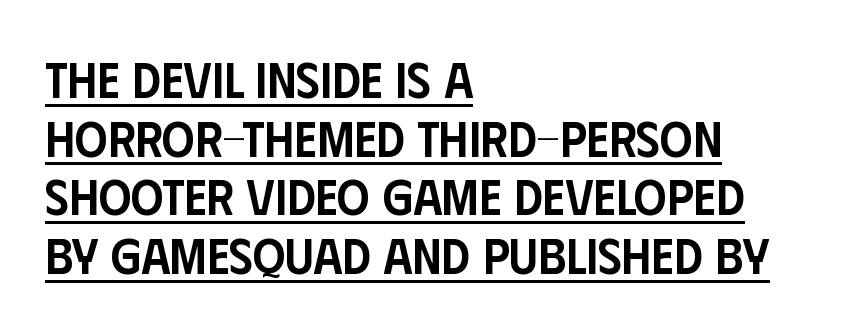
{"serif": "no", "italic": "no", "bold": "semi", "weight": "semibold", "width": "condensed", "stroke_contrast": "low", "x_height": "large", "monospaced": "no", "underline": "yes", "align": "left", "line_spacing": "tight", "line_spacing_ratio": 1.15, "letter_spacing": "normal", "letter_spacing_em": 0.0, "glyph_px": 51}
